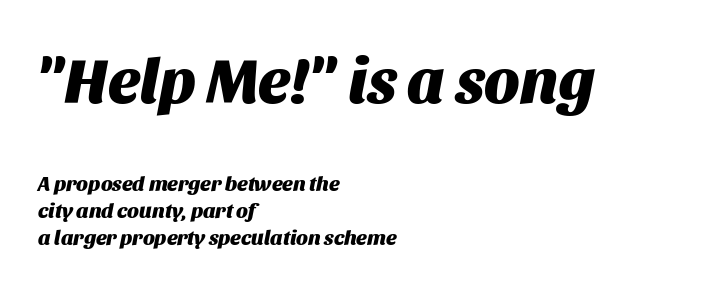
Whoever set this made the first block the dominant, larger element. The passage shown is typed in a proportional face where columns would drift. Honestly, the row spacing looks completely unremarkable. The line texture is even and compact thanks to regular tracking. Leftover space on each line is placed entirely after the last word. This is oblique type, the kind used for emphasis or titles.
